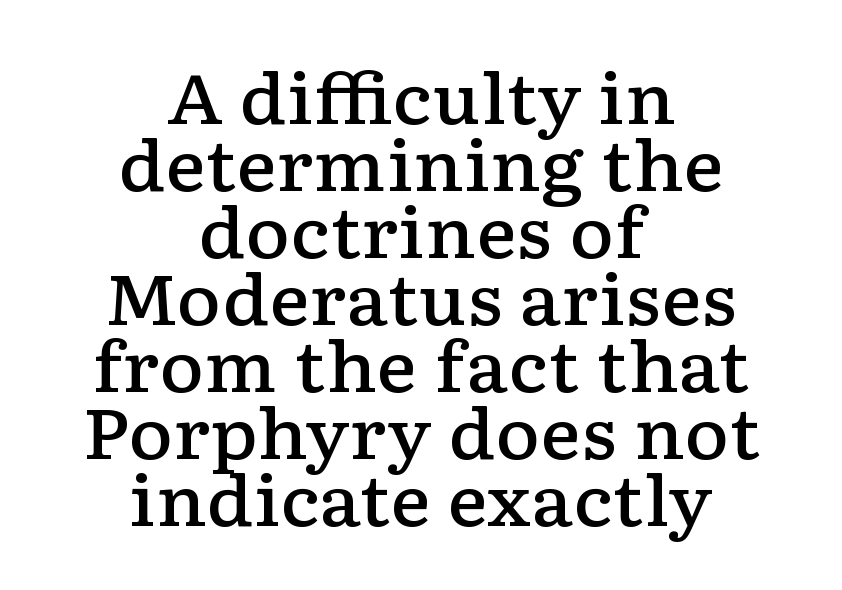
{"serif": "yes", "italic": "no", "bold": "semi", "weight": "semibold", "width": "wide", "stroke_contrast": "low", "x_height": "medium", "monospaced": "no", "underline": "no", "align": "center", "line_spacing": "tight", "line_spacing_ratio": 0.97, "letter_spacing": "normal", "letter_spacing_em": 0.0, "glyph_px": 69}
